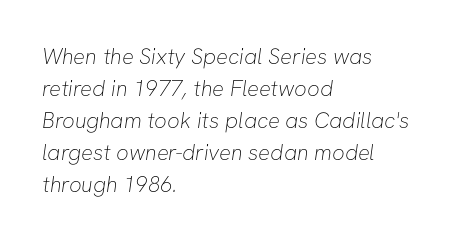
Students, observe: this is what conventionally led text looks like. Nobody touched the tracking dial on this one. Anything drawn beneath the words? Only blank space. A light-to-regular cut is what we see here. The setting favours the left margin, as ordinary paragraphs usually do.
